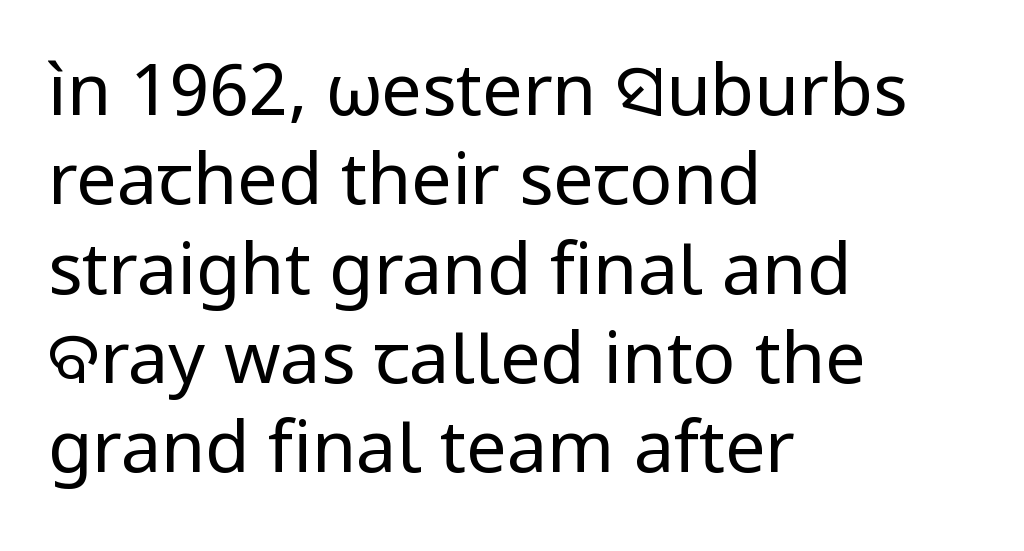
{"serif": "no", "italic": "no", "bold": "no", "weight": "regular", "width": "normal", "stroke_contrast": "low", "x_height": "medium", "monospaced": "no", "underline": "no", "align": "left", "line_spacing_ratio": 1.24, "letter_spacing": "normal", "letter_spacing_em": 0.0, "glyph_px": 72}
